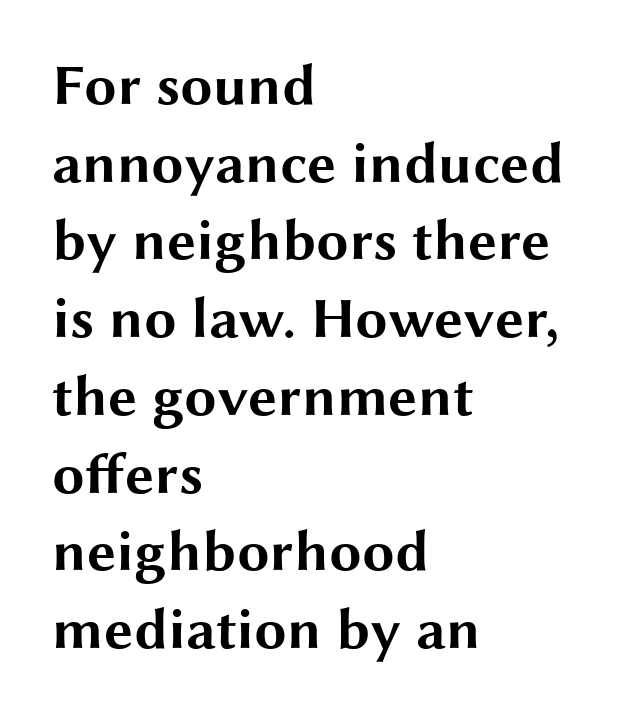
The image shows 58 px bold, wide sans-serif type, upright; set left-aligned, normal line spacing (1.34x), normal letter spacing, not underlined; medium stroke contrast and a medium x-height.
